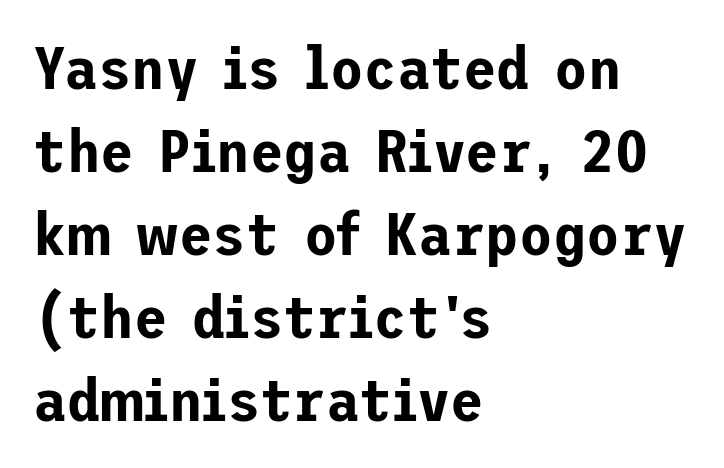
{"serif": "no", "italic": "no", "width": "normal", "stroke_contrast": "low", "x_height": "medium", "underline": "no", "align": "left", "line_spacing": "normal", "line_spacing_ratio": 1.36, "letter_spacing": "normal", "letter_spacing_em": 0.0, "glyph_px": 61}
